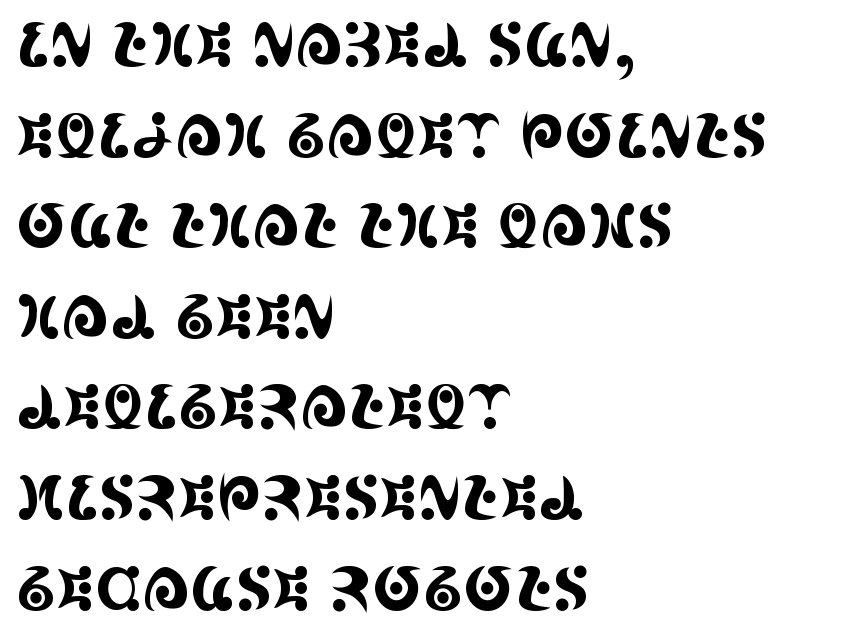
Does the copy run flush right? No — it runs flush left. The strip under each line holds only bare page. Look at the bottom of the vertical strokes: they flare into serifs here. Regular leading. Tall strokes in this sample are plumb rather than angled.
